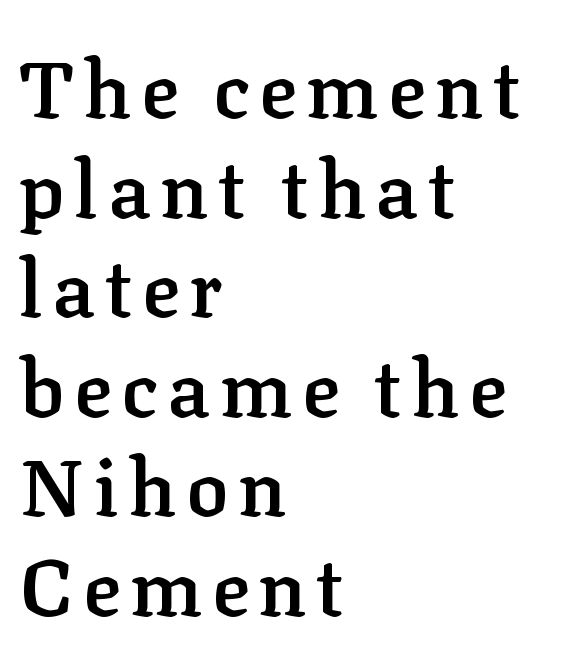
The image shows 79 px semibold serif type, upright; set left-aligned, normal line spacing (1.26x), not underlined; low stroke contrast and a medium x-height.
